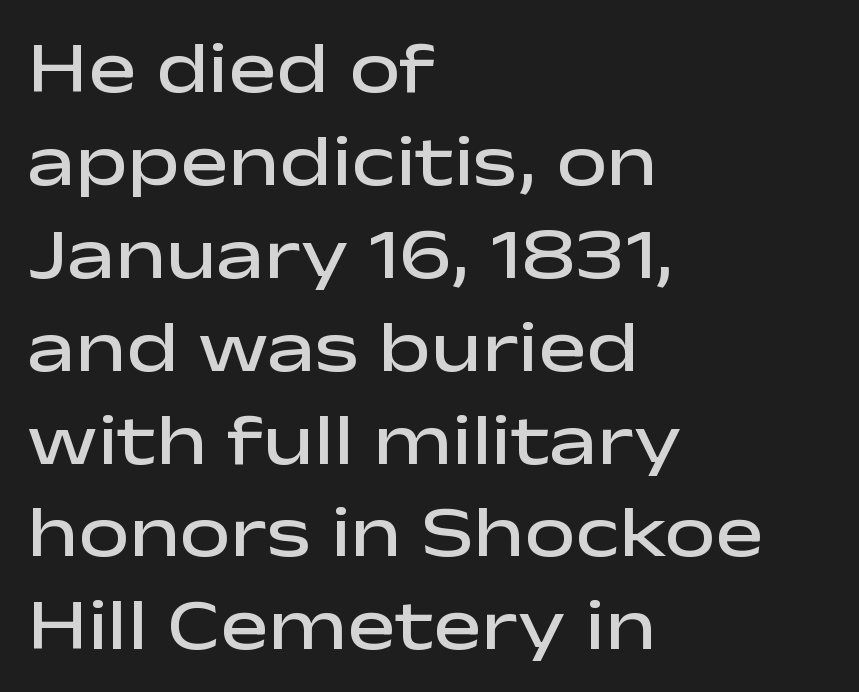
Q: Is the text bold? A: Semi-bold.
Q: Is the text italic (slanted)? A: No, it is upright.
Q: Is the typeface a serif or a sans-serif typeface? A: Sans-serif.
Q: Is the text underlined? A: No.
Q: How is the paragraph aligned? A: Left-aligned.
Q: Is the spacing between letters normal or unusually wide? A: Normal.
Q: Is the spacing between lines tight, normal or loose? A: Normal.
Q: Width (condensed, normal, or wide)? A: Wide.
Q: Stroke contrast? A: Low.
Q: x-height? A: Medium.
Q: Monospaced? A: No.
